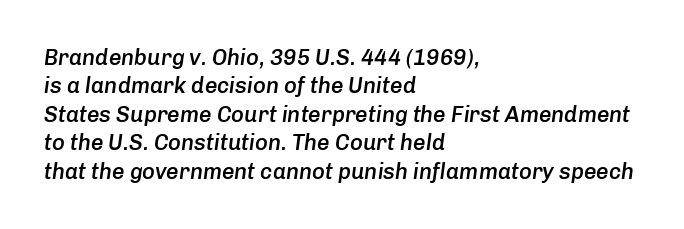
Q: Is the text bold? A: Semi-bold.
Q: Is the text italic (slanted)? A: Yes, it leans right by about 8 degrees.
Q: Is the text underlined? A: No.
Q: How is the paragraph aligned? A: Left-aligned.
Q: Is the spacing between letters normal or unusually wide? A: Normal.
Q: Is the spacing between lines tight, normal or loose? A: Normal.
